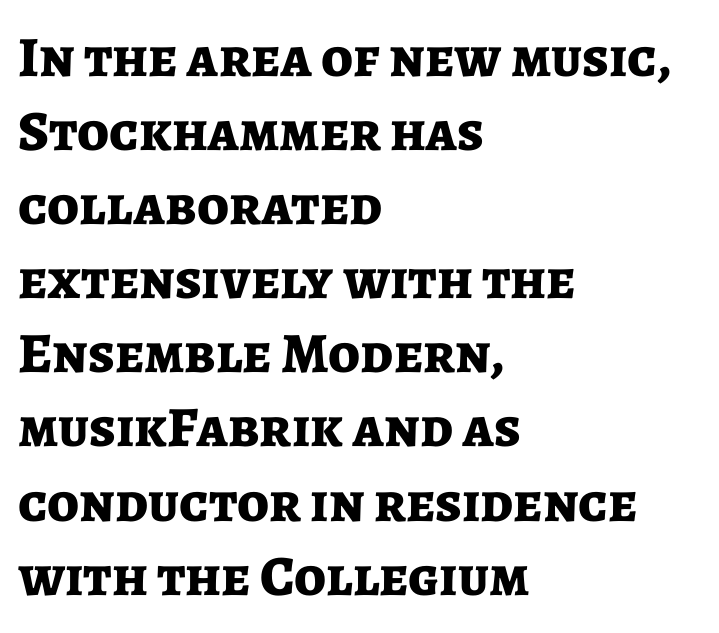
Designer's note — italics off, roman on. Here the designer chose a conventional face with non-uniform glyph widths. The zone under the glyphs is completely vacant. This rendering employs a face without finishing strokes, i.e., a sans-serif. Line beginnings align vertically; line endings do not. I'd describe the lettering as bold — thick and assertive.
